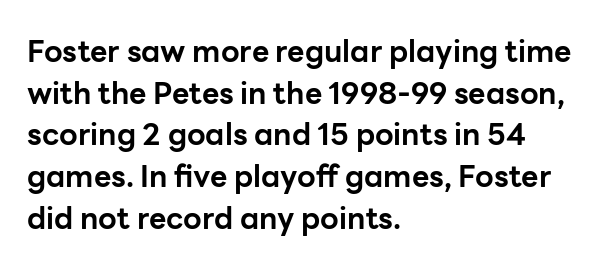
The image shows 30 px bold sans-serif type, upright; set left-aligned, normal line spacing (1.39x), normal letter spacing, not underlined; low stroke contrast and a medium x-height.
